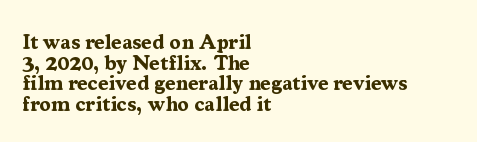
Tracking here is standard; glyphs follow each other at the usual distance. Line starts are locked; line ends wander. Weight: bold. Tightly led — the rows are bunched.
